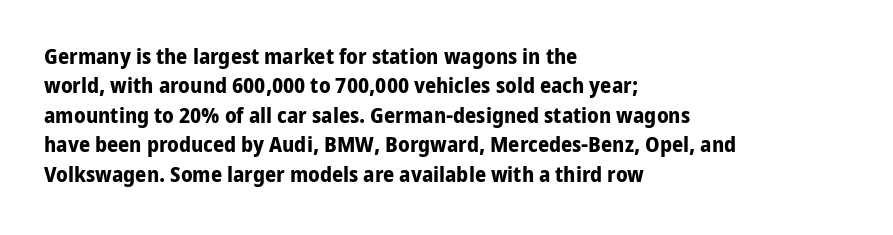
The vertical gap from one line to the next is medium. The rendering uses a bold face; every stroke is thick and dark. When letters stand straight like this, we call the style roman or upright. A typesetter would call this zero additional tracking.
